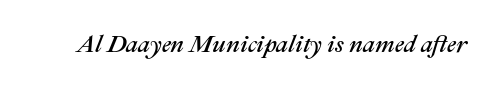
The image shows 24 px text type, italic (leaning right); set normal letter spacing, not underlined.
